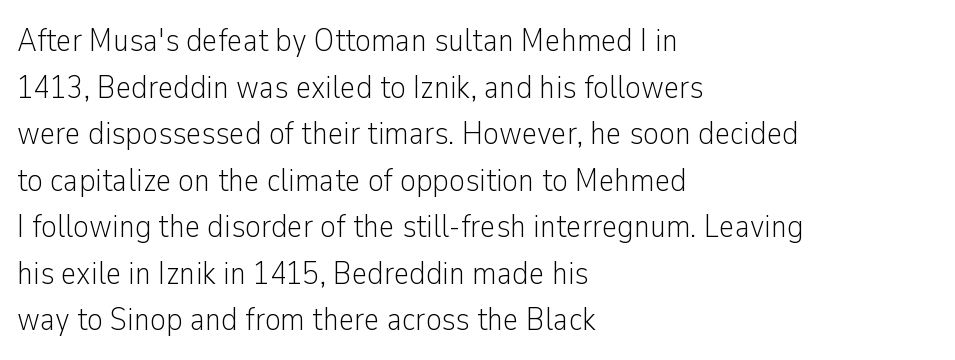
Q: Is the text bold? A: No.
Q: Is the text italic (slanted)? A: No, it is upright.
Q: Is the typeface a serif or a sans-serif typeface? A: Sans-serif.
Q: Is the text underlined? A: No.
Q: How is the paragraph aligned? A: Left-aligned.
Q: Is the spacing between letters normal or unusually wide? A: Normal.
Q: Is the spacing between lines tight, normal or loose? A: Normal.
Q: Width (condensed, normal, or wide)? A: Condensed.
Q: Stroke contrast? A: Low.
Q: x-height? A: Medium.
Q: Monospaced? A: No.
